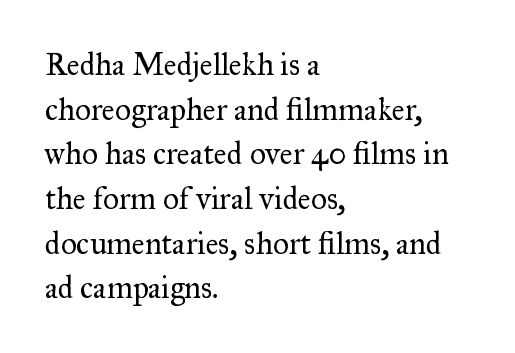
Q: Is the text bold? A: No.
Q: Is the text italic (slanted)? A: No, it is upright.
Q: Is the typeface a serif or a sans-serif typeface? A: Serif.
Q: Is the text underlined? A: No.
Q: How is the paragraph aligned? A: Left-aligned.
Q: Is the spacing between letters normal or unusually wide? A: Normal.
Q: Is the spacing between lines tight, normal or loose? A: Normal.
Q: Width (condensed, normal, or wide)? A: Normal.
Q: Stroke contrast? A: Medium.
Q: x-height? A: Small.
Q: Monospaced? A: No.
